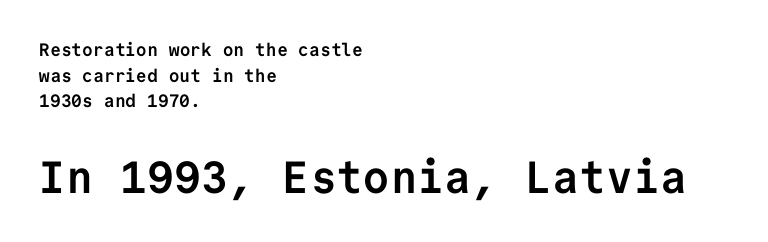
The image shows 45 px semibold sans-serif type, upright, monospaced; set left-aligned, normal line spacing (1.43x), normal letter spacing, not underlined; the second (bottom) block is 2.5x larger; low stroke contrast and a medium x-height.
